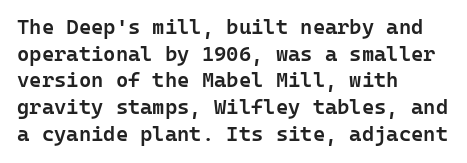
Casual observation: everything's shoved over to the left. Horizontal bands of white between lines are of average thickness. Tracking value appears to be zero — textbook default spacing. The letters stand straight up with perfectly vertical stems. Compared with an ordinary text face, these strokes are moderately heavier — a semibold. Anything drawn beneath the words? Only blank space.
